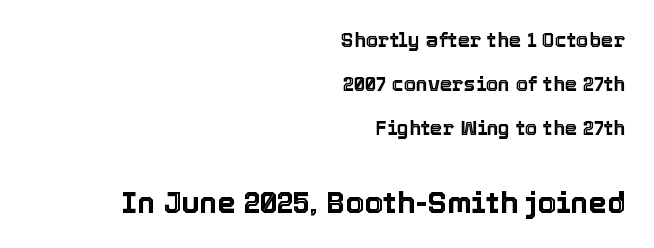
Bigger letters appear in the bottom chunk; the top chunk is reduced. Lines of text with bare space underneath. You could not count columns in this text — the font is proportionally spaced. Nothing unusual about the tracking: characters are spaced as the font intends. A typesetter would mark this as roman, not italic. Does the leading feel generous? Absolutely, it's lavish.
